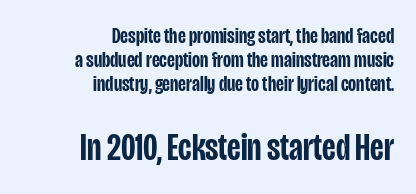
Q: Is the text bold? A: Semi-bold.
Q: Is the text italic (slanted)? A: No, it is upright.
Q: Is the typeface a serif or a sans-serif typeface? A: Sans-serif.
Q: Is the text underlined? A: No.
Q: How is the paragraph aligned? A: Right-aligned.
Q: Is the spacing between letters normal or unusually wide? A: Normal.
Q: Is the spacing between lines tight, normal or loose? A: Tight.
Q: Which block of text is set in a larger size, the first (top) or the second (bottom)? A: The second (bottom) one.
Q: Width (condensed, normal, or wide)? A: Condensed.
Q: Stroke contrast? A: Low.
Q: x-height? A: Large.
Q: Monospaced? A: No.
